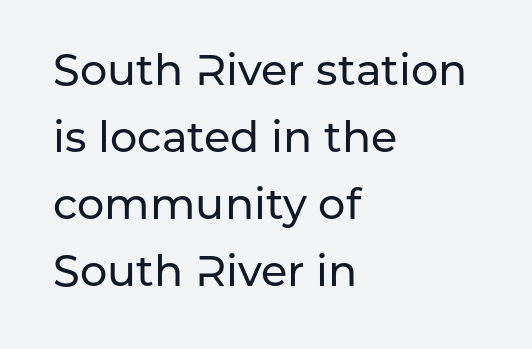
Q: Is the text italic (slanted)? A: No, it is upright.
Q: Is the typeface a serif or a sans-serif typeface? A: Sans-serif.
Q: Is the text underlined? A: No.
Q: How is the paragraph aligned? A: Left-aligned.
Q: Is the spacing between letters normal or unusually wide? A: Normal.
Q: Is the spacing between lines tight, normal or loose? A: Normal.
Q: Width (condensed, normal, or wide)? A: Normal.
Q: Stroke contrast? A: Low.
Q: x-height? A: Medium.
Q: Monospaced? A: No.
